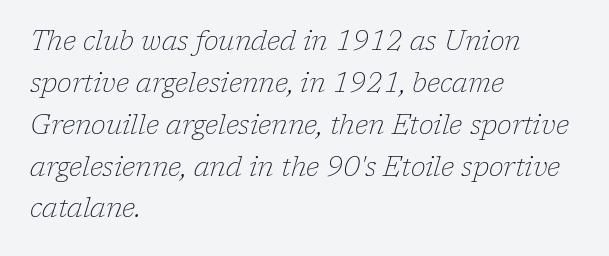
The image shows 27 px text type, italic (leaning right); set left-aligned, normal line spacing (1.55x), normal letter spacing, not underlined.
